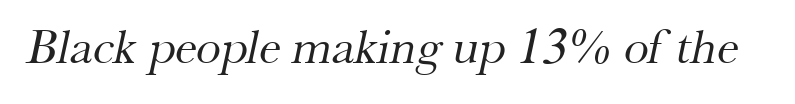
{"serif": "yes", "bold": "no", "weight": "regular", "width": "normal", "stroke_contrast": "medium", "x_height": "small", "monospaced": "no", "underline": "no", "letter_spacing": "normal", "letter_spacing_em": 0.0, "glyph_px": 50}
